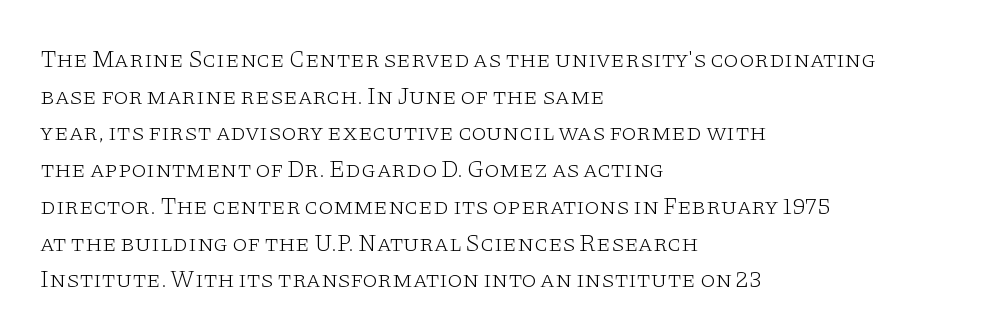
The image shows 24 px text type, upright; set left-aligned, normal line spacing (1.53x), normal letter spacing, not underlined.
